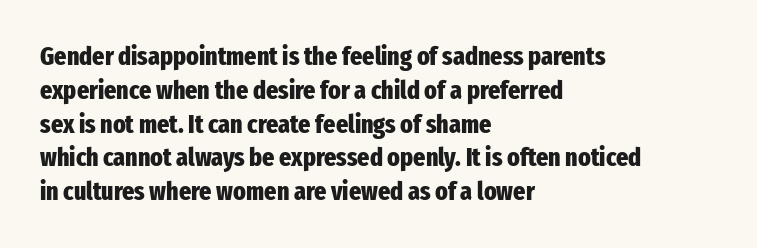
Notice how the stems are strictly vertical — no italics here. The passage shown is emphatically bold. Students, observe: this is what conventionally led text looks like. You could call the tracking neutral — neither tight nor loose. The ragged edge is on the right, which tells us the setting is flush left. Descenders are the only things crossing below the line.
